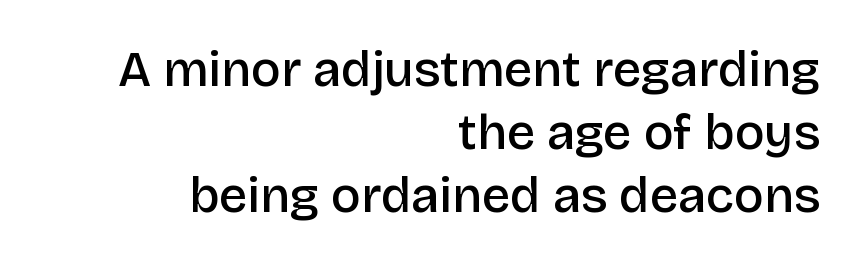
Q: Is the text bold? A: Semi-bold.
Q: Is the text italic (slanted)? A: No, it is upright.
Q: Is the typeface a serif or a sans-serif typeface? A: Sans-serif.
Q: Is the text underlined? A: No.
Q: How is the paragraph aligned? A: Right-aligned.
Q: Is the spacing between letters normal or unusually wide? A: Normal.
Q: Is the spacing between lines tight, normal or loose? A: Normal.
Q: Width (condensed, normal, or wide)? A: Normal.
Q: Stroke contrast? A: Low.
Q: x-height? A: Large.
Q: Monospaced? A: No.
